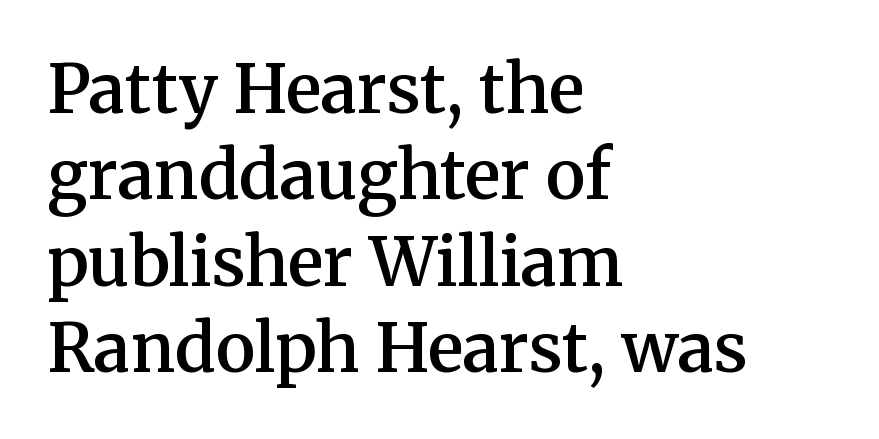
The image shows 67 px semibold serif type, upright; set left-aligned, normal line spacing (1.29x), normal letter spacing, not underlined; medium stroke contrast and a medium x-height.
